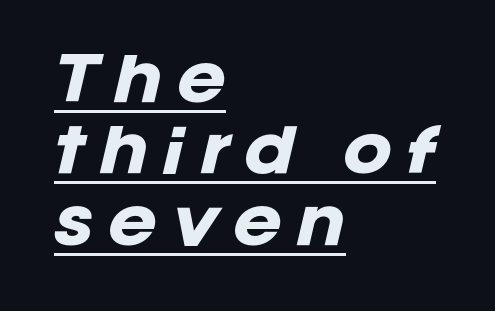
{"italic": "yes", "lean": "right", "slant_degrees": 12, "bold": "yes", "weight": "heavy", "width": "normal", "stroke_contrast": "low", "x_height": "large", "monospaced": "no", "underline": "yes", "align": "left", "line_spacing_ratio": 1.21, "letter_spacing": "wide", "letter_spacing_em": 0.24, "glyph_px": 59}
